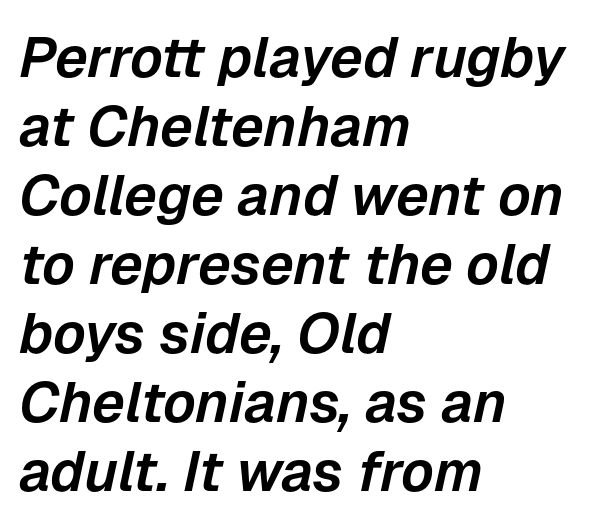
In terms of posture, this sample is oblique. The glyphs are unaccompanied by any horizontal stroke below them. Spacing between characters is what you'd get straight out of the box. This sample has the flowing, uneven cadence of proportional lettering. This sample is left-justified, so line endings fall wherever the words run out.
